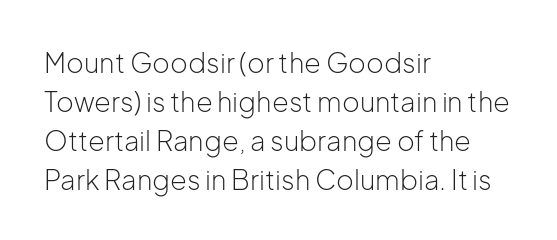
Nothing heavy about these letters — not bold at all. The block of text has a typical density, with ordinary space between rows. Posture: straight, roman, zero tilt. Quick note: underline off. The letterforms sit shoulder to shoulder at normal distance.
